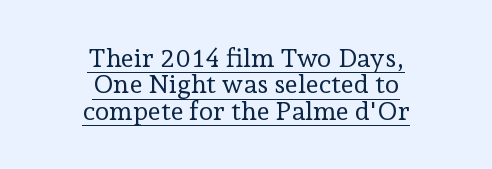
{"italic": "no", "bold": "no", "underline": "yes", "align": "center", "line_spacing": "tight", "line_spacing_ratio": 1.01, "letter_spacing": "normal", "letter_spacing_em": 0.0, "glyph_px": 26}
